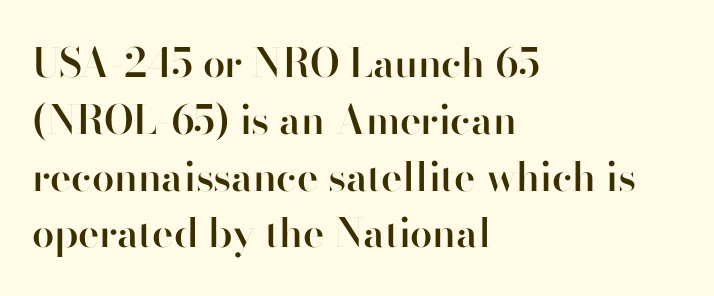
{"serif": "no", "italic": "no", "bold": "semi", "weight": "semibold", "width": "normal", "stroke_contrast": "high", "x_height": "small", "monospaced": "no", "underline": "no", "align": "left", "line_spacing": "normal", "line_spacing_ratio": 1.42, "letter_spacing": "normal", "letter_spacing_em": 0.0, "glyph_px": 40}
